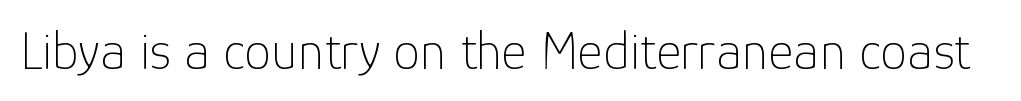
Q: Is the text bold? A: No.
Q: Is the text italic (slanted)? A: No, it is upright.
Q: Is the typeface a serif or a sans-serif typeface? A: Sans-serif.
Q: Is the text underlined? A: No.
Q: Is the spacing between letters normal or unusually wide? A: Normal.
Q: Width (condensed, normal, or wide)? A: Normal.
Q: Stroke contrast? A: Low.
Q: x-height? A: Medium.
Q: Monospaced? A: No.
